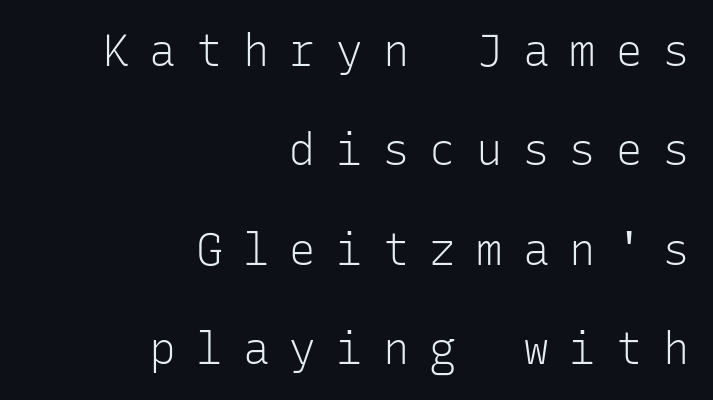
No extra ink here — the face is not bold. Look at the bottom of the vertical strokes: they stop flat, with no serifs. In CSS terms this would be text-align: right. Do the letters lean? They stand straight. These lines have a slow, spaced-out rhythm from letter to letter. Quick note: underline off.
